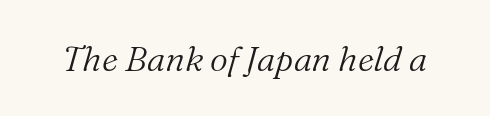
Counters stay open thanks to moderate or lighter strokes. A clean baseline with only descenders dipping below it. Students, note that the glyphs here touch the page at normal intervals. You could not count columns in this text — the font is proportionally spaced.
